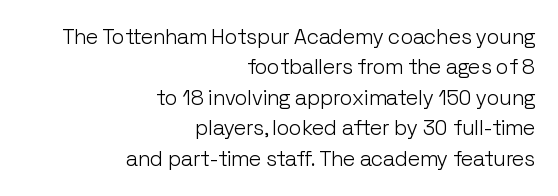
This sample uses an upright cut, with every glyph sitting square on the baseline. Vertically, the passage feels balanced, rows spaced as you'd expect. Nothing heavy about these letters — not bold at all. The area under the type is left untouched. The type is set solid horizontally, with unmodified tracking.
